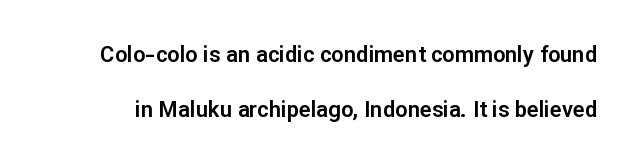
{"italic": "no", "underline": "no", "line_spacing": "loose", "line_spacing_ratio": 2.49, "letter_spacing": "normal", "letter_spacing_em": 0.0, "glyph_px": 22}
